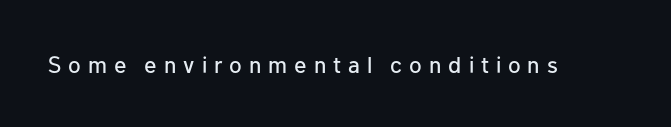
The image shows 23 px text type, upright; set unusually wide letter spacing (+0.3 em), not underlined.
